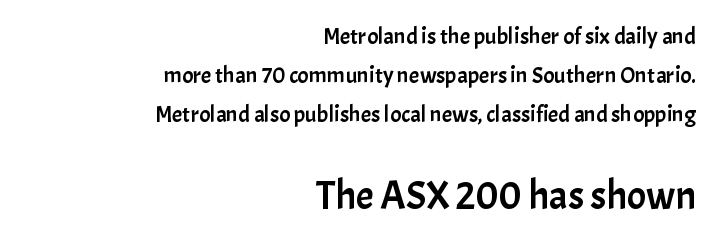
The image shows 40 px sans-serif type, upright; set right-aligned, normal line spacing (1.69x), normal letter spacing, not underlined; the second (bottom) block is 1.74x larger; low stroke contrast and a medium x-height.
